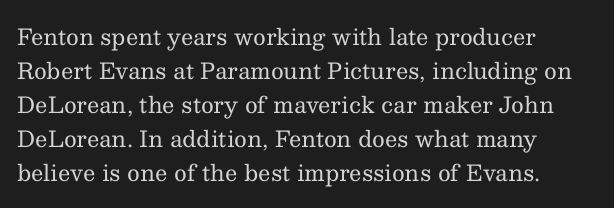
Q: Is the text bold? A: No.
Q: Is the text italic (slanted)? A: No, it is upright.
Q: Is the text underlined? A: No.
Q: How is the paragraph aligned? A: Left-aligned.
Q: Is the spacing between letters normal or unusually wide? A: Normal.
Q: Is the spacing between lines tight, normal or loose? A: Normal.
